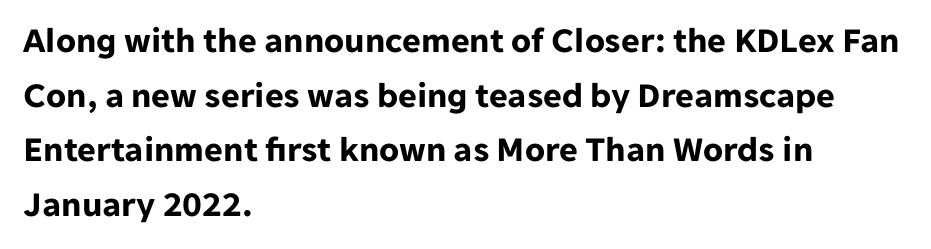
{"serif": "no", "italic": "no", "bold": "yes", "weight": "bold", "width": "normal", "stroke_contrast": "low", "x_height": "medium", "monospaced": "no", "underline": "no", "align": "left", "line_spacing": "normal", "line_spacing_ratio": 1.52, "letter_spacing": "normal", "letter_spacing_em": 0.0, "glyph_px": 36}
